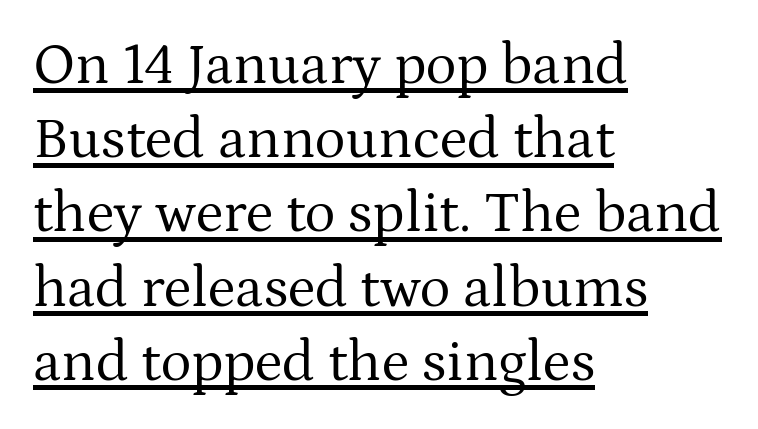
The image shows 58 px regular-weight serif type, upright; set left-aligned, normal line spacing (1.28x), normal letter spacing, underlined; medium stroke contrast and a medium x-height.
